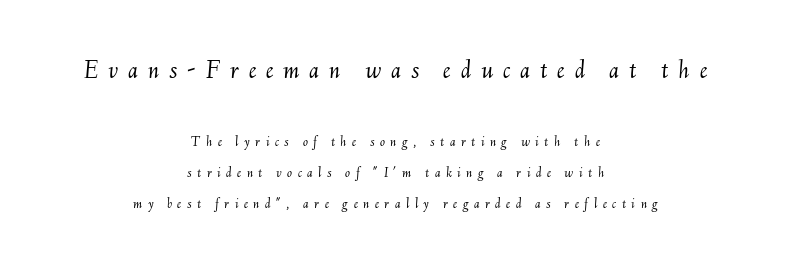
Q: Is the text bold? A: No.
Q: Is the text italic (slanted)? A: Yes, it leans right by about 6 degrees.
Q: Is the text underlined? A: No.
Q: How is the paragraph aligned? A: Centered.
Q: Is the spacing between letters normal or unusually wide? A: Unusually wide.
Q: Is the spacing between lines tight, normal or loose? A: Loose.
Q: Which block of text is set in a larger size, the first (top) or the second (bottom)? A: The first (top) one.
